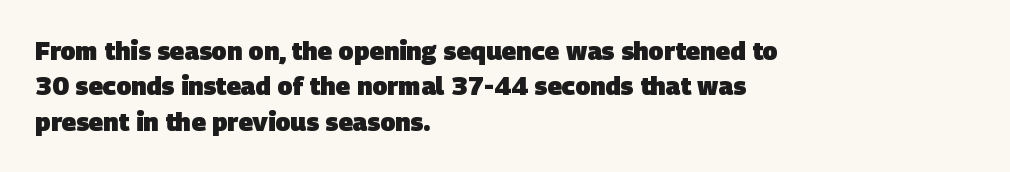
The image shows 25 px bold type; set left-aligned, normal line spacing (1.42x), normal letter spacing, not underlined.
